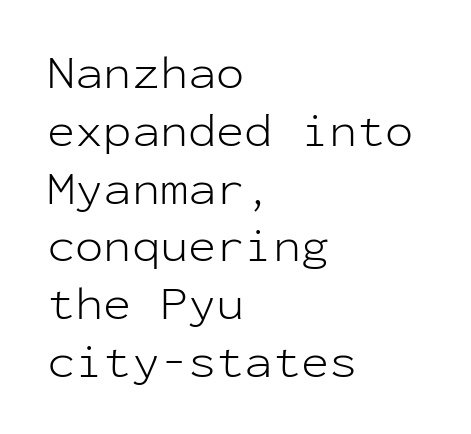
{"serif": "no", "italic": "no", "bold": "no", "weight": "light", "width": "normal", "stroke_contrast": "low", "x_height": "medium", "monospaced": "yes", "underline": "no", "align": "left", "line_spacing_ratio": 1.23, "letter_spacing": "normal", "letter_spacing_em": 0.0, "glyph_px": 47}
